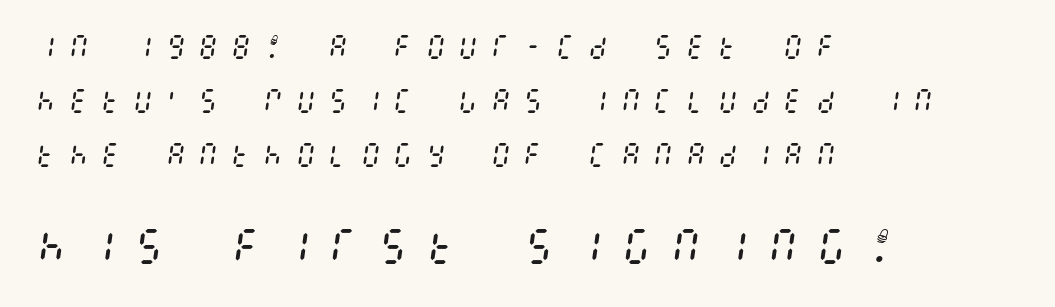
Q: Is the text bold? A: No.
Q: Is the text italic (slanted)? A: Yes, it leans right by about 8 degrees.
Q: Is the text underlined? A: No.
Q: How is the paragraph aligned? A: Left-aligned.
Q: Is the spacing between letters normal or unusually wide? A: Unusually wide.
Q: Is the spacing between lines tight, normal or loose? A: Loose.
Q: Which block of text is set in a larger size, the first (top) or the second (bottom)? A: The second (bottom) one.
Q: Width (condensed, normal, or wide)? A: Condensed.
Q: Stroke contrast? A: Medium.
Q: x-height? A: Large.
